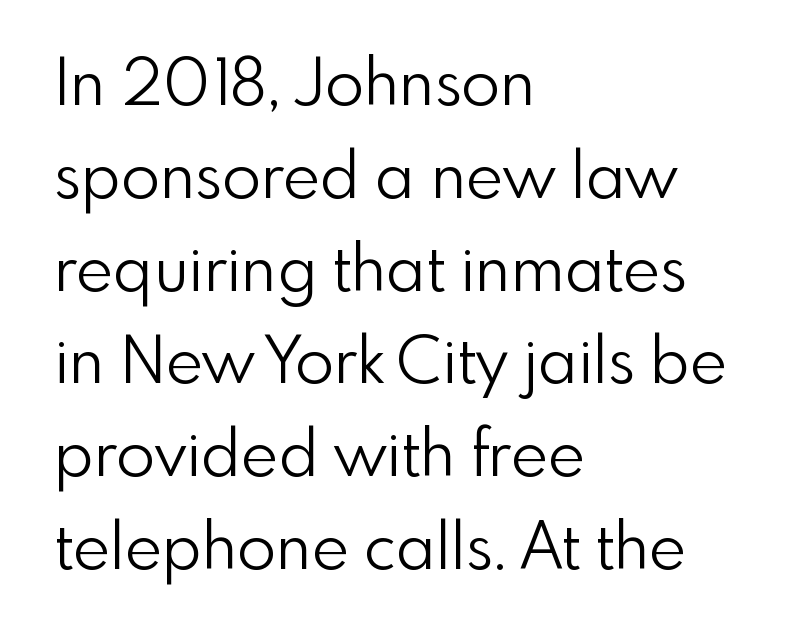
{"serif": "no", "italic": "no", "bold": "no", "weight": "light", "width": "normal", "stroke_contrast": "low", "x_height": "small", "monospaced": "no", "underline": "no", "align": "left", "line_spacing": "normal", "line_spacing_ratio": 1.45, "letter_spacing": "normal", "letter_spacing_em": 0.0, "glyph_px": 64}
